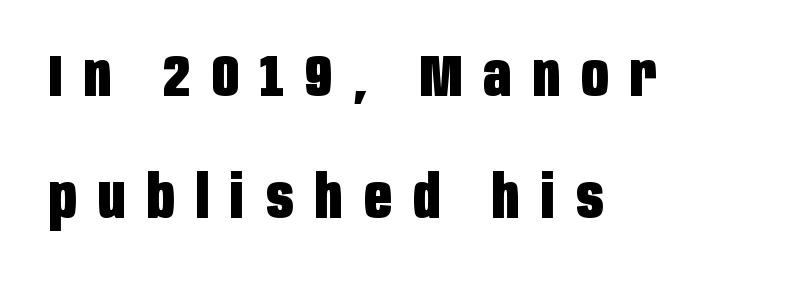
Q: Is the text bold? A: Yes.
Q: Is the text italic (slanted)? A: No, it is upright.
Q: Is the typeface a serif or a sans-serif typeface? A: Sans-serif.
Q: Is the text underlined? A: No.
Q: How is the paragraph aligned? A: Left-aligned.
Q: Is the spacing between letters normal or unusually wide? A: Unusually wide.
Q: Is the spacing between lines tight, normal or loose? A: Loose.
Q: Width (condensed, normal, or wide)? A: Condensed.
Q: Stroke contrast? A: Low.
Q: x-height? A: Large.
Q: Monospaced? A: No.
